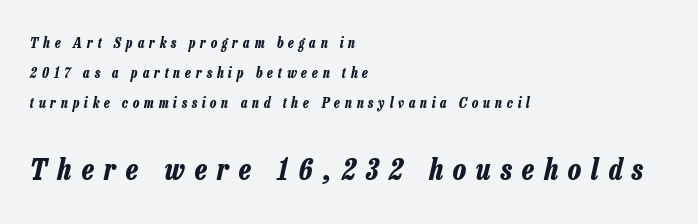
The image shows 29 px bold, condensed type, italic (leaning right); set left-aligned, loose line spacing (2.14x), unusually wide letter spacing (+0.35 em), not underlined; the second (bottom) block is 2.07x larger; low stroke contrast and a medium x-height.
